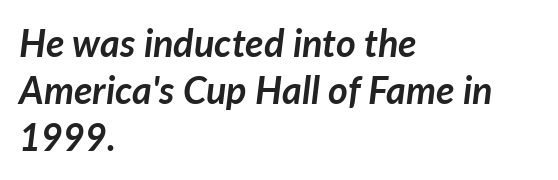
Q: Is the text bold? A: Yes.
Q: Is the text italic (slanted)? A: Yes, it leans right by about 7 degrees.
Q: Is the text underlined? A: No.
Q: How is the paragraph aligned? A: Left-aligned.
Q: Is the spacing between letters normal or unusually wide? A: Normal.
Q: Width (condensed, normal, or wide)? A: Normal.
Q: Stroke contrast? A: Low.
Q: x-height? A: Medium.
Q: Monospaced? A: No.
